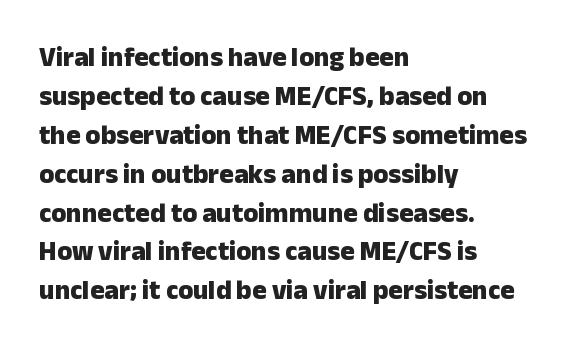
{"italic": "no", "bold": "yes", "underline": "no", "align": "left", "line_spacing": "normal", "line_spacing_ratio": 1.44, "letter_spacing": "normal", "letter_spacing_em": 0.0, "glyph_px": 27}
